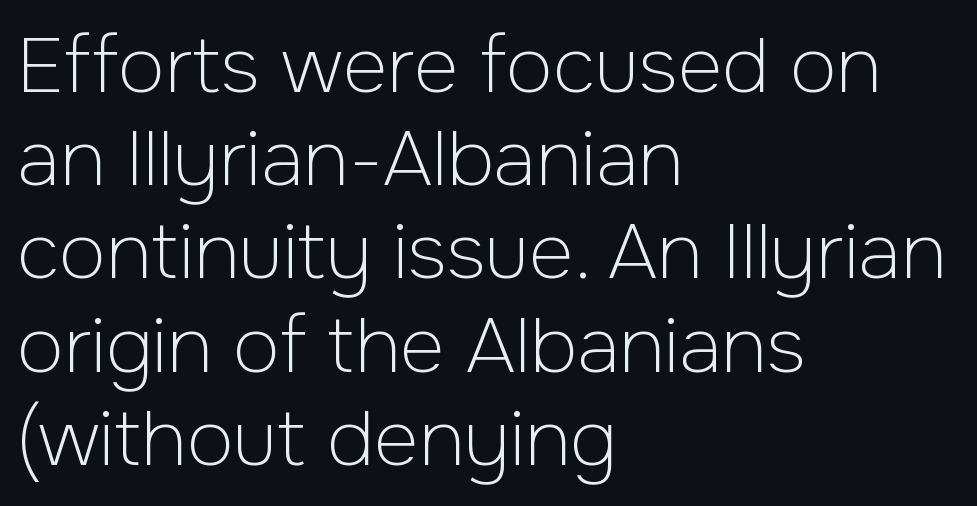
Q: Is the text bold? A: No.
Q: Is the text italic (slanted)? A: No, it is upright.
Q: Is the typeface a serif or a sans-serif typeface? A: Sans-serif.
Q: Is the text underlined? A: No.
Q: How is the paragraph aligned? A: Left-aligned.
Q: Is the spacing between letters normal or unusually wide? A: Normal.
Q: Width (condensed, normal, or wide)? A: Normal.
Q: Stroke contrast? A: Low.
Q: x-height? A: Medium.
Q: Monospaced? A: No.
